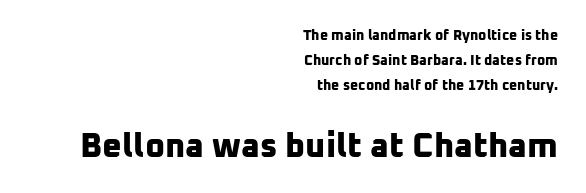
Compared with a flush-left layout, this one pins lines to the opposite, right side. A student would notice the bottom passage is typeset larger than what precedes it. The gap between lines stays unmarked. Proportional: the letters do not fall into vertical columns. How are the letters spaced? Ordinarily, with no added tracking.
